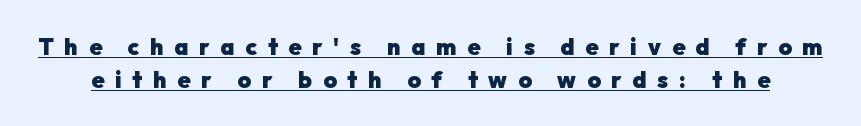
The image shows 23 px bold type, upright; set normal line spacing (1.43x), unusually wide letter spacing (+0.47 em), underlined.
